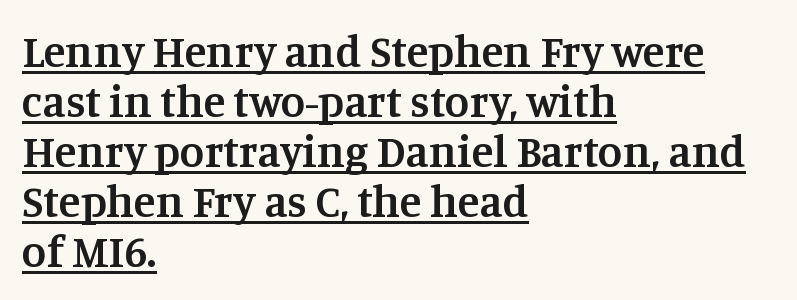
The image shows 45 px semibold serif type, upright; set left-aligned, tight line spacing (1.11x), normal letter spacing, underlined; medium stroke contrast and a large x-height.
